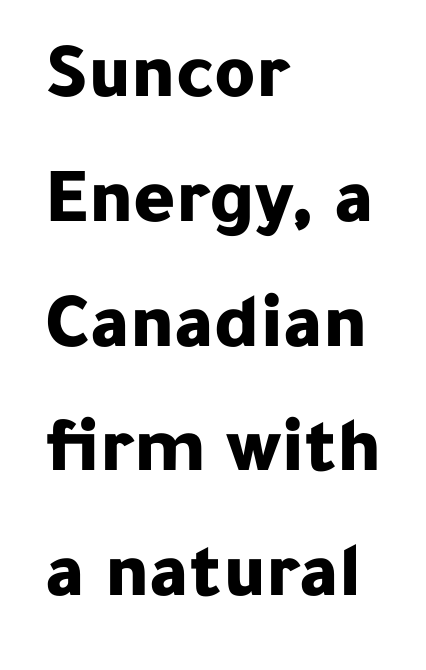
No italicization has been applied; the sample stays upright. In terms of weight, the rendering is a true, heavy bold. Think of a printed novel: that variable character pitch is what you see here. The glyphs are unaccompanied by any horizontal stroke below them. The type is set solid horizontally, with unmodified tracking.
